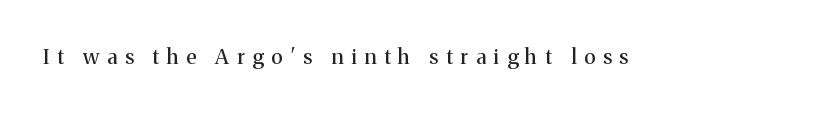
Look at the tracking — it's clearly loosened, letters drifting apart. Unlike italic type, these characters show no tilt at all. A quiet, ordinary-to-light weight characterises the typeface. This rendering features lettering with no underline.
